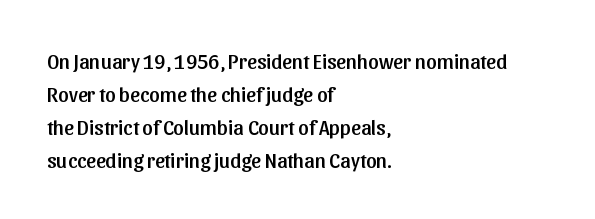
{"italic": "no", "underline": "no", "align": "left", "line_spacing": "normal", "line_spacing_ratio": 1.57, "letter_spacing": "normal", "letter_spacing_em": 0.0, "glyph_px": 21}
